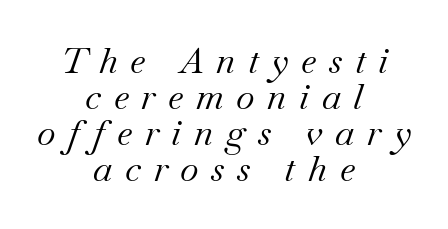
Q: Is the text bold? A: No.
Q: Is the text italic (slanted)? A: Yes, it leans right by about 18 degrees.
Q: Is the typeface a serif or a sans-serif typeface? A: Serif.
Q: Is the text underlined? A: No.
Q: How is the paragraph aligned? A: Centered.
Q: Is the spacing between letters normal or unusually wide? A: Unusually wide.
Q: Is the spacing between lines tight, normal or loose? A: Tight.
Q: Width (condensed, normal, or wide)? A: Normal.
Q: Stroke contrast? A: Medium.
Q: x-height? A: Small.
Q: Monospaced? A: No.
